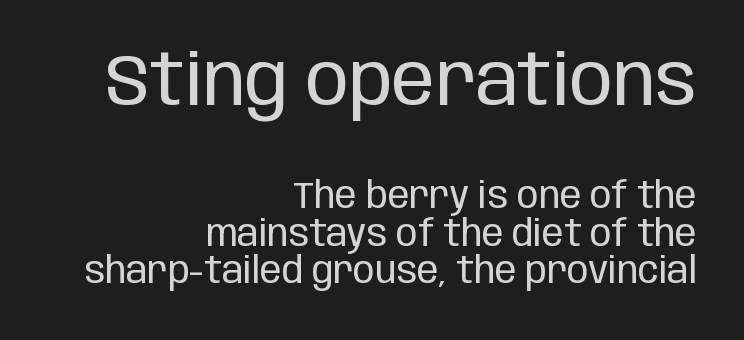
The emphasis by scale lands on block number one, above. In terms of leading, this rendering errs on the cramped side. Is the type heavy? It reads as light-to-regular instead. Observe the ordinary spacing: letters are neighbours, not strangers. The rendering shows plain stroke endings on the letterforms — a sans-serif design. Any mark beneath the type? The region is blank.
